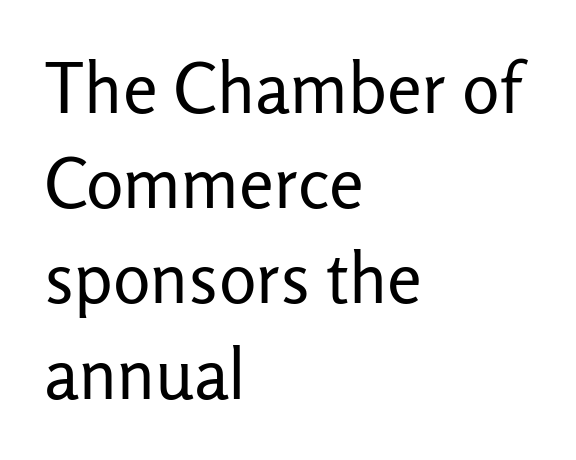
{"serif": "no", "italic": "no", "bold": "no", "weight": "regular", "width": "normal", "stroke_contrast": "low", "x_height": "medium", "monospaced": "no", "underline": "no", "align": "left", "line_spacing": "normal", "line_spacing_ratio": 1.36, "letter_spacing": "normal", "letter_spacing_em": 0.0, "glyph_px": 70}
